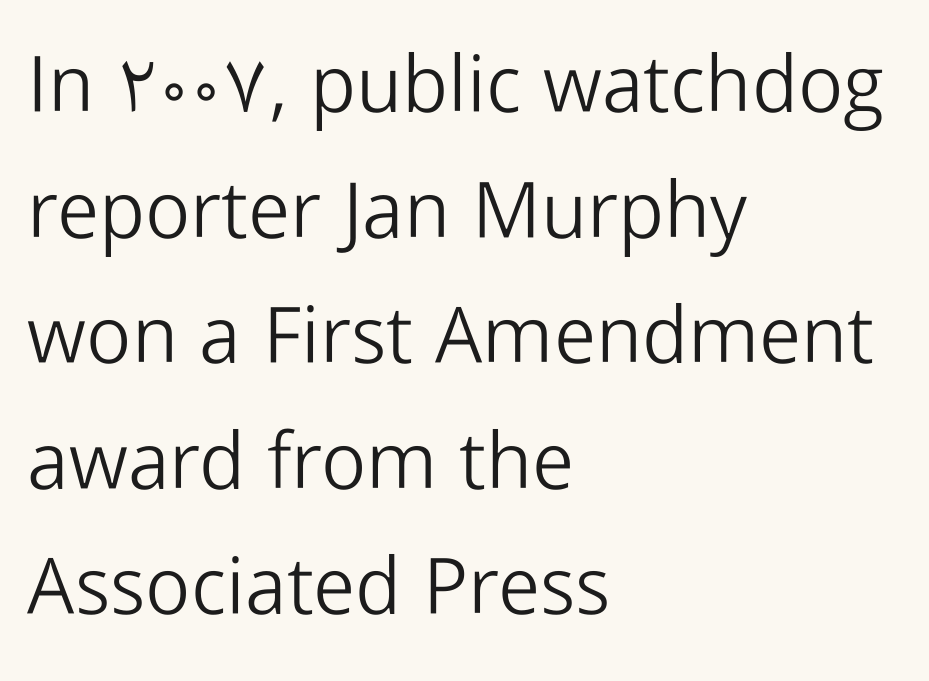
Q: Is the text bold? A: No.
Q: Is the text italic (slanted)? A: No, it is upright.
Q: Is the typeface a serif or a sans-serif typeface? A: Sans-serif.
Q: Is the text underlined? A: No.
Q: How is the paragraph aligned? A: Left-aligned.
Q: Is the spacing between letters normal or unusually wide? A: Normal.
Q: Is the spacing between lines tight, normal or loose? A: Normal.
Q: Width (condensed, normal, or wide)? A: Normal.
Q: Stroke contrast? A: Low.
Q: x-height? A: Medium.
Q: Monospaced? A: No.
